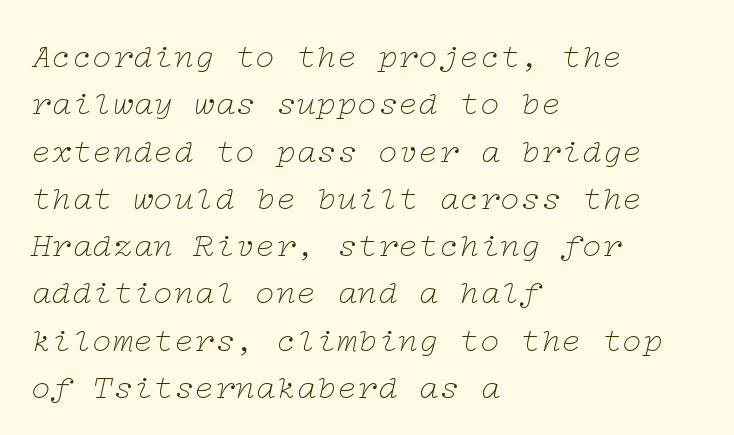
Q: Is the text bold? A: No.
Q: Is the text italic (slanted)? A: Yes, it leans right by about 12 degrees.
Q: Is the typeface a serif or a sans-serif typeface? A: Serif.
Q: Is the text underlined? A: No.
Q: How is the paragraph aligned? A: Left-aligned.
Q: Is the spacing between letters normal or unusually wide? A: Normal.
Q: Is the spacing between lines tight, normal or loose? A: Normal.
Q: Width (condensed, normal, or wide)? A: Wide.
Q: Stroke contrast? A: Low.
Q: x-height? A: Medium.
